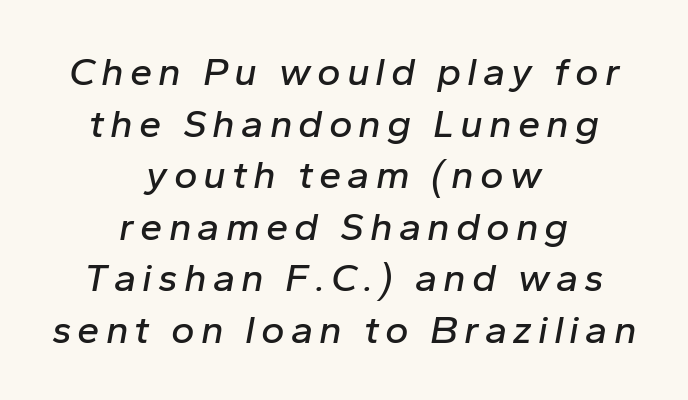
When letters slant like this, we call the style italic. This sample has the flowing, uneven cadence of proportional lettering. The string is rendered with underlining switched off. If you folded the block vertically in half, each line would mirror itself in length. Normally led — the rows are evenly, conventionally spaced.
